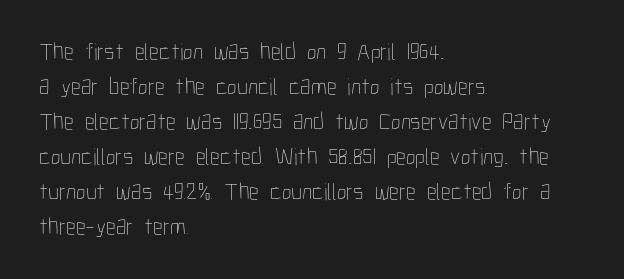
No word sits above an underline. This is the regular roman posture of the typeface. The lines in this sample share a left origin and differ only in where they stop. Successive baselines arrive at the customary interval.
